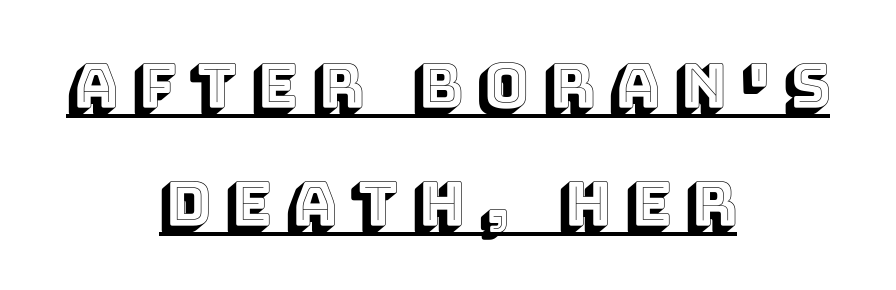
The image shows 61 px text type, upright; set centered, loose line spacing (1.93x), unusually wide letter spacing (+0.24 em), underlined; a large x-height.
